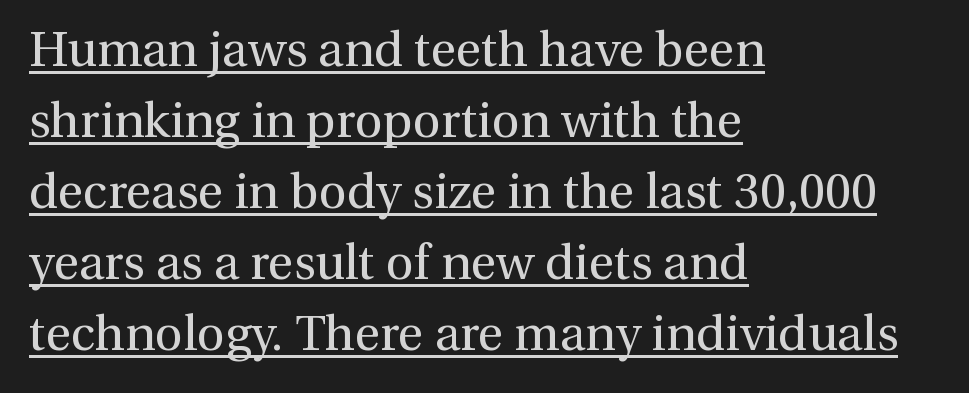
The image shows 49 px regular-weight serif type, upright; set left-aligned, normal line spacing (1.45x), normal letter spacing, underlined; medium stroke contrast and a medium x-height.
